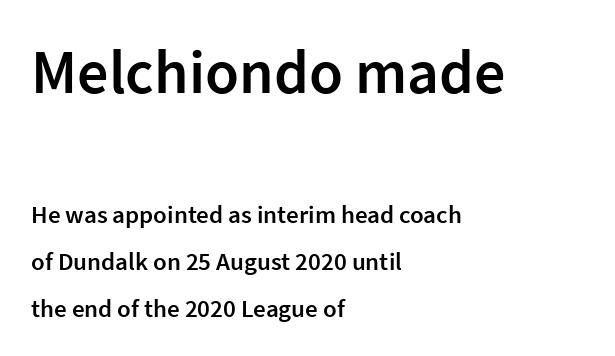
{"serif": "no", "italic": "no", "bold": "semi", "weight": "semibold", "width": "normal", "stroke_contrast": "low", "x_height": "medium", "monospaced": "no", "underline": "no", "align": "left", "line_spacing_ratio": 1.89, "letter_spacing": "normal", "letter_spacing_em": 0.0, "larger_block": "first", "size_ratio": 2.48, "glyph_px": 62}
